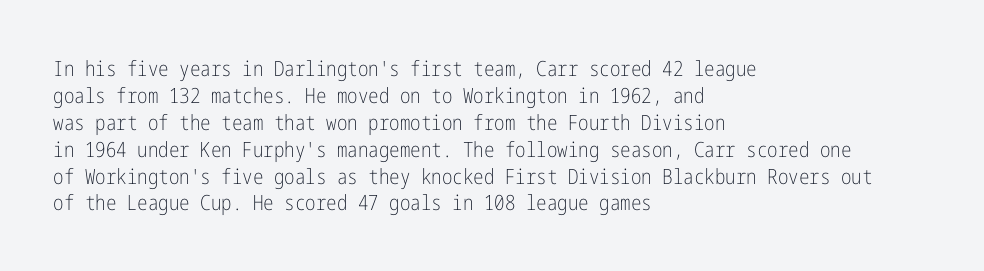
These lines keep a tight, regular rhythm from letter to letter. The rows are spaced the way most documents space them. Nothing heavy about these letters — not bold at all. A roman cut, with each character standing at attention. Check under the words: just untouched page. All the whitespace from short lines collects on the right.
